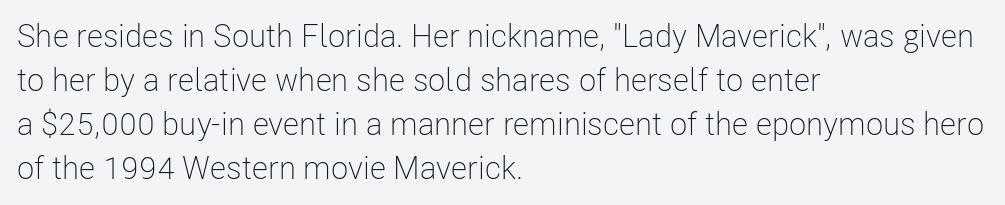
The image shows 32 px light, condensed sans-serif type, upright; set left-aligned, normal line spacing (1.38x), normal letter spacing, not underlined; low stroke contrast and a medium x-height.
